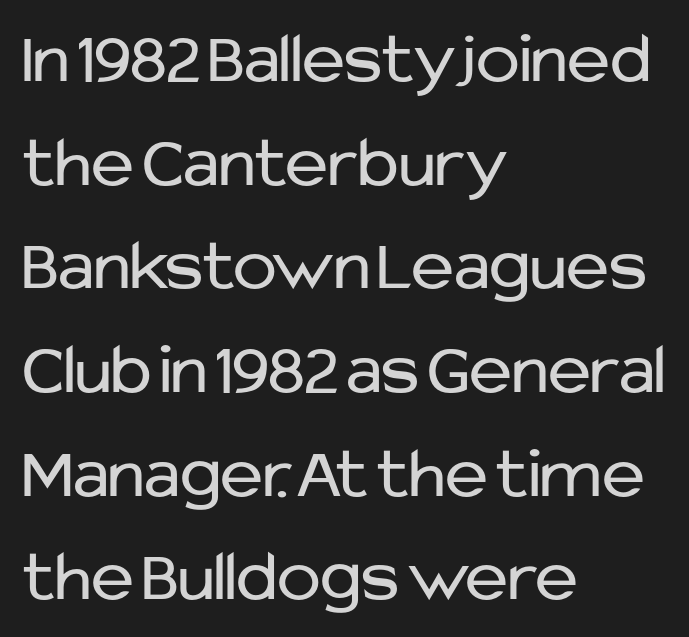
Q: Is the text bold? A: No.
Q: Is the text italic (slanted)? A: No, it is upright.
Q: Is the typeface a serif or a sans-serif typeface? A: Sans-serif.
Q: Is the text underlined? A: No.
Q: How is the paragraph aligned? A: Left-aligned.
Q: Is the spacing between letters normal or unusually wide? A: Normal.
Q: Is the spacing between lines tight, normal or loose? A: Normal.
Q: Width (condensed, normal, or wide)? A: Normal.
Q: Stroke contrast? A: Low.
Q: x-height? A: Medium.
Q: Monospaced? A: No.
